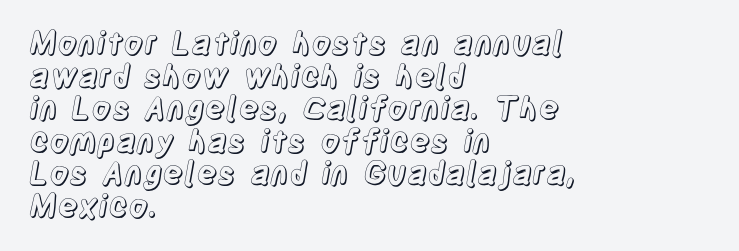
The image shows 31 px condensed type; set left-aligned, tight line spacing (1.05x), normal letter spacing, not underlined; a large x-height.
